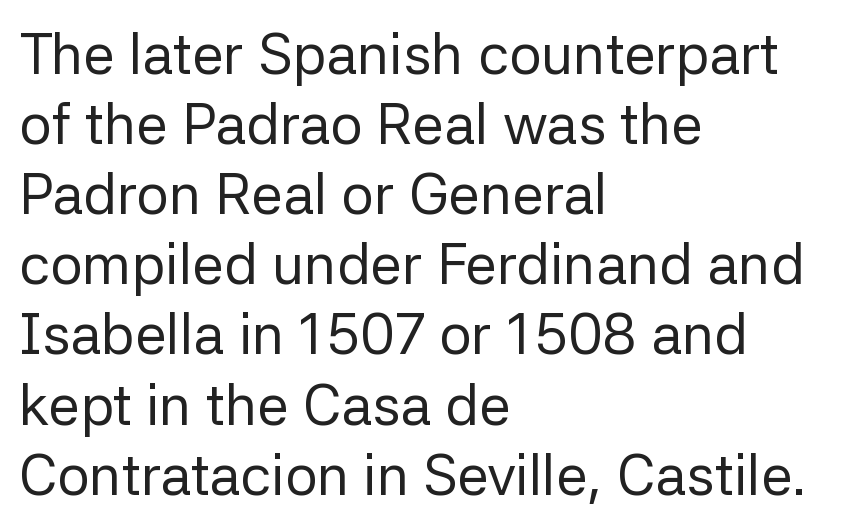
Q: Is the text bold? A: No.
Q: Is the text italic (slanted)? A: No, it is upright.
Q: Is the typeface a serif or a sans-serif typeface? A: Sans-serif.
Q: Is the text underlined? A: No.
Q: How is the paragraph aligned? A: Left-aligned.
Q: Is the spacing between letters normal or unusually wide? A: Normal.
Q: Width (condensed, normal, or wide)? A: Normal.
Q: Stroke contrast? A: Low.
Q: x-height? A: Medium.
Q: Monospaced? A: No.
